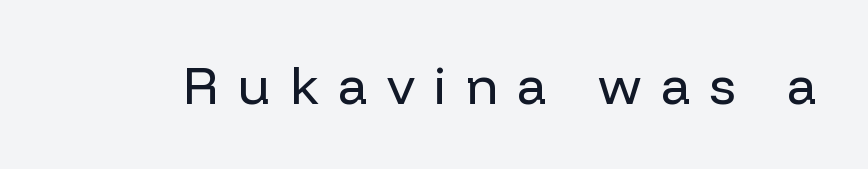
The image shows 52 px regular-weight sans-serif type, upright; set unusually wide letter spacing (+0.37 em), not underlined; low stroke contrast and a medium x-height.
